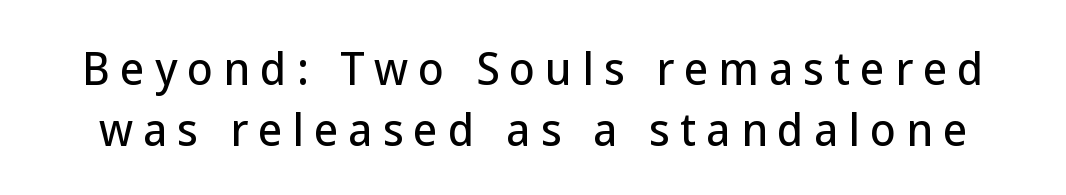
{"serif": "no", "italic": "no", "width": "normal", "stroke_contrast": "low", "x_height": "medium", "monospaced": "no", "underline": "no", "line_spacing": "normal", "line_spacing_ratio": 1.46, "letter_spacing": "wide", "letter_spacing_em": 0.24, "glyph_px": 42}
